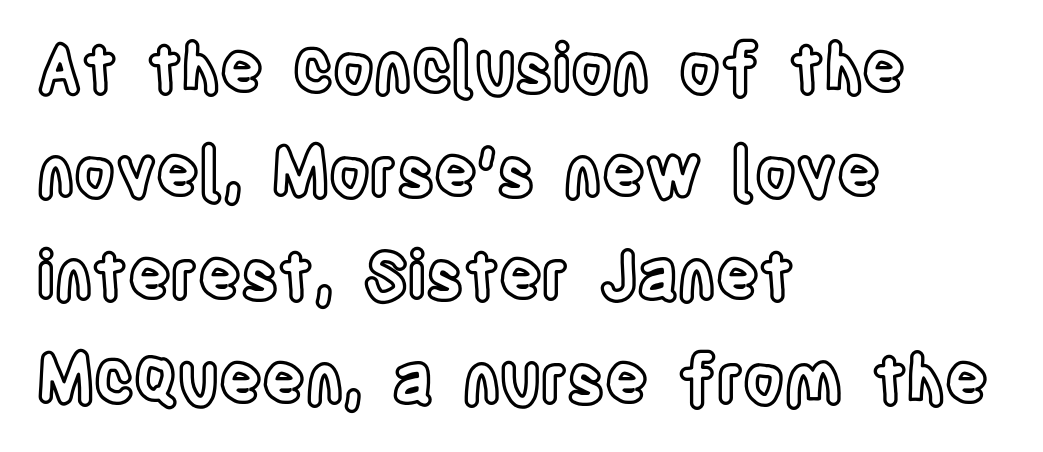
The specimen reads as upright at a glance. The rendering keeps characters at their native spacing. Caption: multi-line text, flush left, ragged right. Has an underline been added? It has not. The space between consecutive lines is moderate. Note the varied advance widths — an 'i' is clearly narrower than an 'm'.
